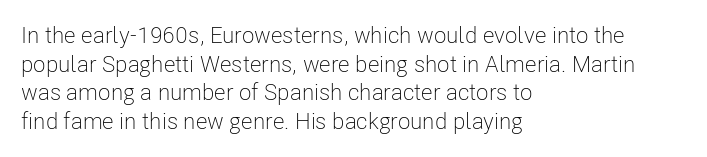
Q: Is the text bold? A: No.
Q: Is the text italic (slanted)? A: No, it is upright.
Q: Is the text underlined? A: No.
Q: How is the paragraph aligned? A: Left-aligned.
Q: Is the spacing between letters normal or unusually wide? A: Normal.
Q: Is the spacing between lines tight, normal or loose? A: Normal.
